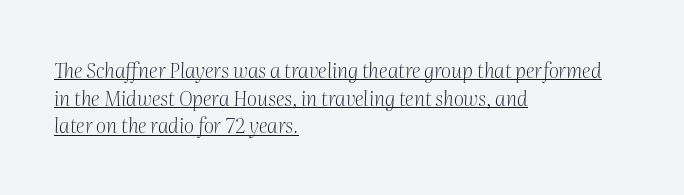
{"italic": "yes", "lean": "right", "slant_degrees": 2, "bold": "no", "underline": "yes", "align": "left", "line_spacing": "normal", "line_spacing_ratio": 1.38, "letter_spacing": "normal", "letter_spacing_em": 0.0, "glyph_px": 20}
